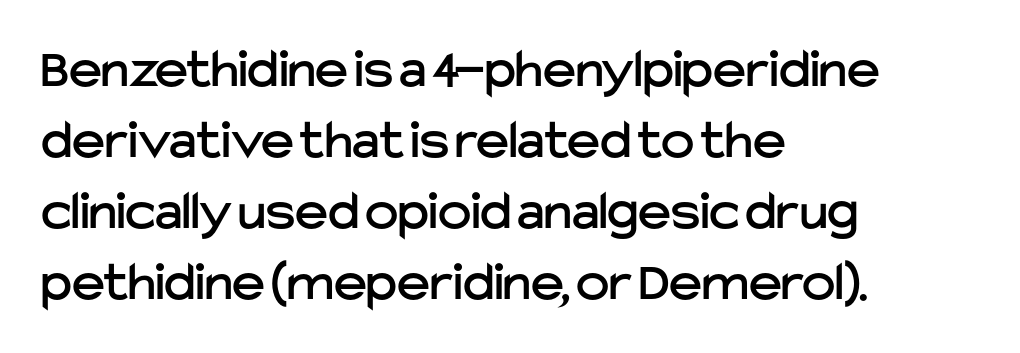
Serif or sans? Sans — the stroke terminals are bare. The passage is arranged the way most books set body copy — flush left. Every character sits straight up, as roman type does. Normally led — the rows are evenly, conventionally spaced. The baseline area is clear.
